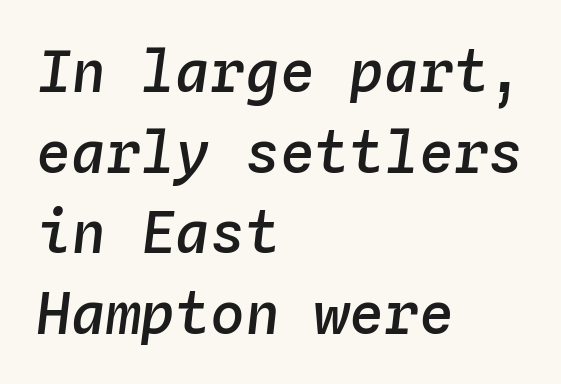
{"italic": "yes", "lean": "right", "slant_degrees": 4, "bold": "semi", "weight": "semibold", "width": "normal", "stroke_contrast": "low", "x_height": "medium", "monospaced": "yes", "underline": "no", "align": "left", "line_spacing": "normal", "line_spacing_ratio": 1.39, "letter_spacing": "normal", "letter_spacing_em": 0.0, "glyph_px": 58}
